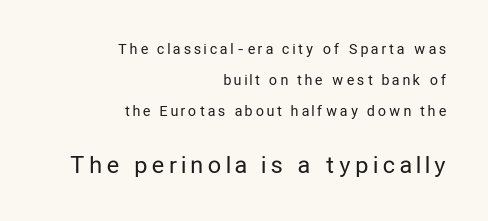
The image shows 23 px text type, upright; set right-aligned, loose line spacing (2.23x), unusually wide letter spacing (+0.24 em), not underlined; the second (bottom) block is 1.64x larger.
